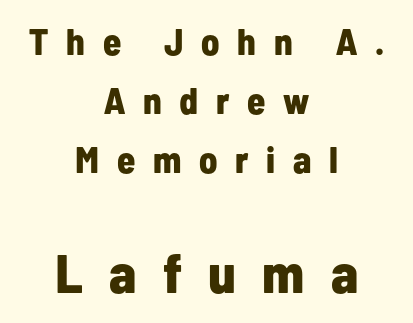
The image shows 55 px bold, condensed sans-serif type, upright; set centered, normal line spacing (1.59x), unusually wide letter spacing (+0.48 em), not underlined; the second (bottom) block is 1.49x larger; low stroke contrast and a medium x-height.
